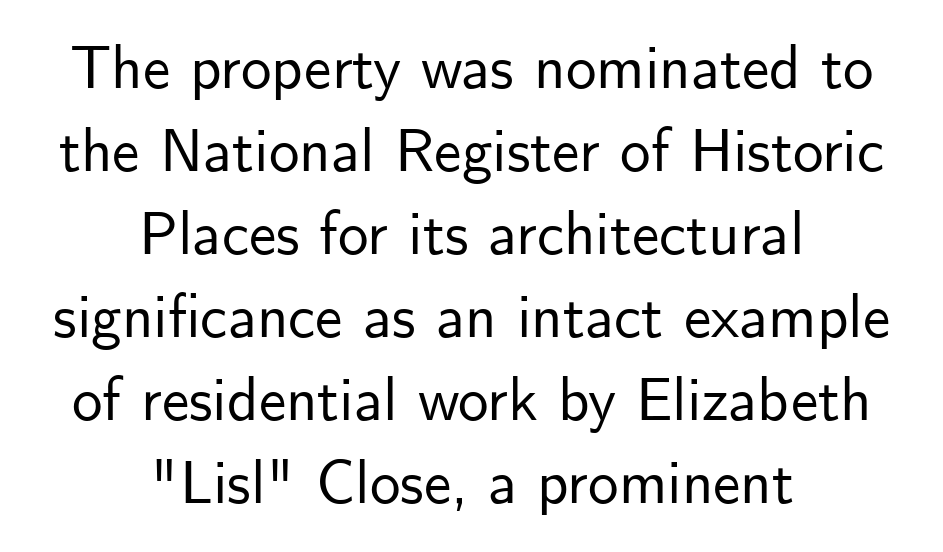
The image shows 61 px sans-serif type, upright; set centered, normal line spacing (1.36x), normal letter spacing, not underlined; low stroke contrast and a small x-height.
